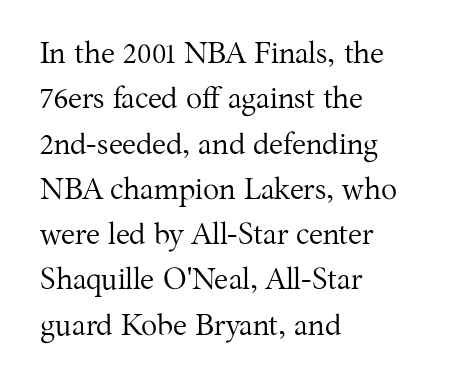
Check under the words: just untouched page. The rendering anchors every line to the left-hand side. This is roman type, the default non-slanted kind. The weight tops out at a normal text grade.
